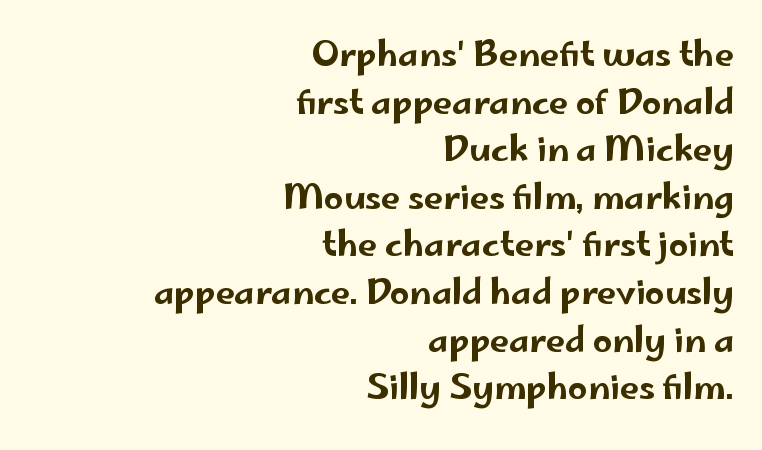
The image shows 34 px wide sans-serif type, upright; set right-aligned, normal line spacing (1.4x), normal letter spacing, not underlined; low stroke contrast and a small x-height.
